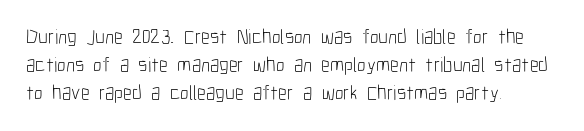
The image shows 21 px text type, upright; set left-aligned, normal line spacing (1.34x), normal letter spacing, not underlined.
